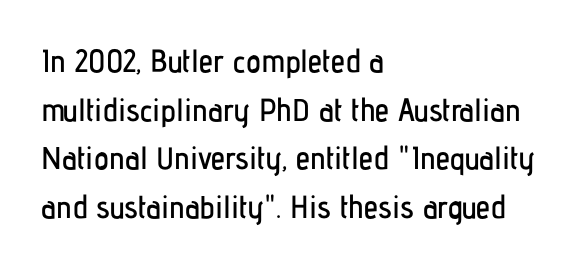
The image shows 32 px condensed sans-serif type, upright; set left-aligned, normal line spacing (1.52x), normal letter spacing, not underlined; low stroke contrast and a medium x-height.
